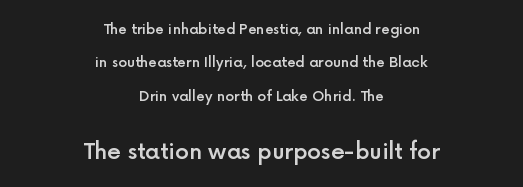
The composition opens small and finishes big. How are the letters spaced? Ordinarily, with no added tracking. Layout note: lines centered. Honestly, the rows look like they've been pulled way apart. This is moderately heavy type, rendered in semibold.
